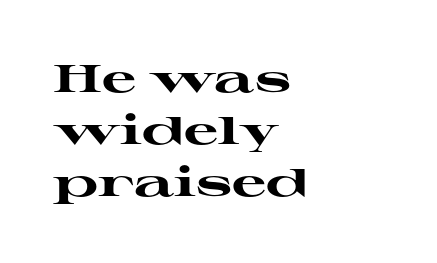
The image shows 38 px heavy, wide serif type, upright; set left-aligned, normal line spacing (1.37x), normal letter spacing, not underlined; high stroke contrast and a medium x-height.
